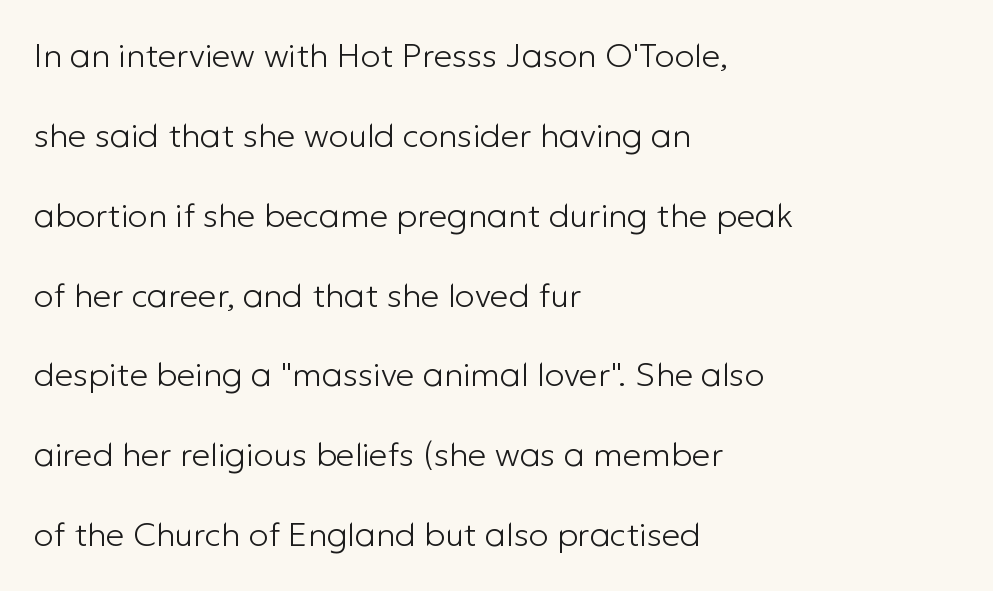
Horizontal bands of white between lines are thick stripes. In terms of posture, this sample is upright. Is the stroke heavy? The answer is a plain regular-or-lighter. The text was rendered using a sans face with plain stroke endings. Layout note: lines flush left.
